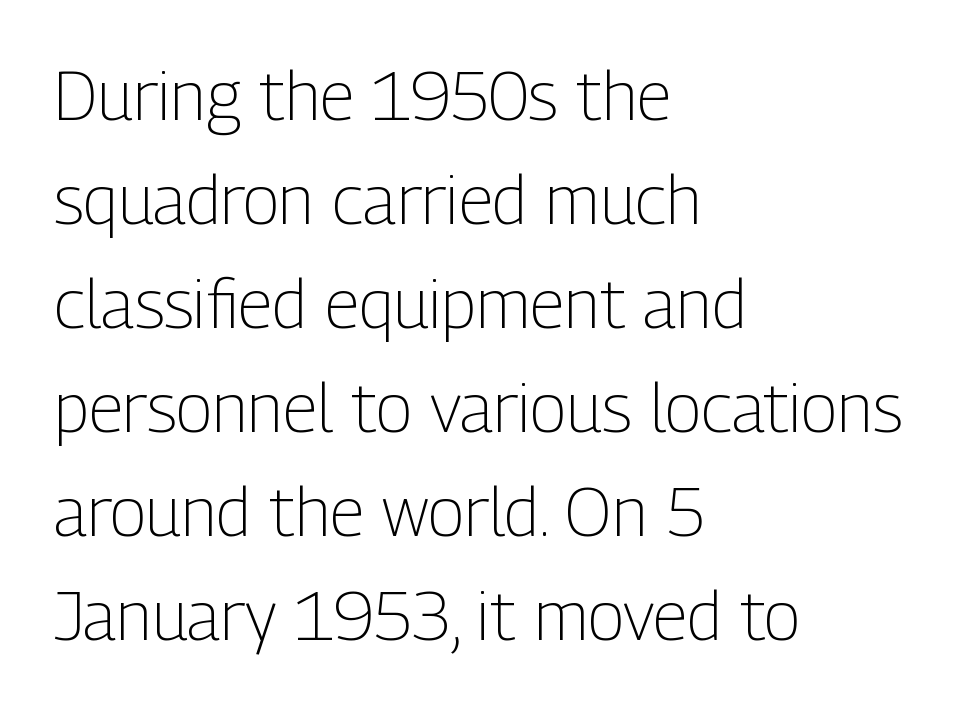
Q: Is the text bold? A: No.
Q: Is the text italic (slanted)? A: No, it is upright.
Q: Is the typeface a serif or a sans-serif typeface? A: Sans-serif.
Q: Is the text underlined? A: No.
Q: How is the paragraph aligned? A: Left-aligned.
Q: Is the spacing between letters normal or unusually wide? A: Normal.
Q: Is the spacing between lines tight, normal or loose? A: Normal.
Q: Width (condensed, normal, or wide)? A: Condensed.
Q: Stroke contrast? A: Low.
Q: x-height? A: Medium.
Q: Monospaced? A: No.
